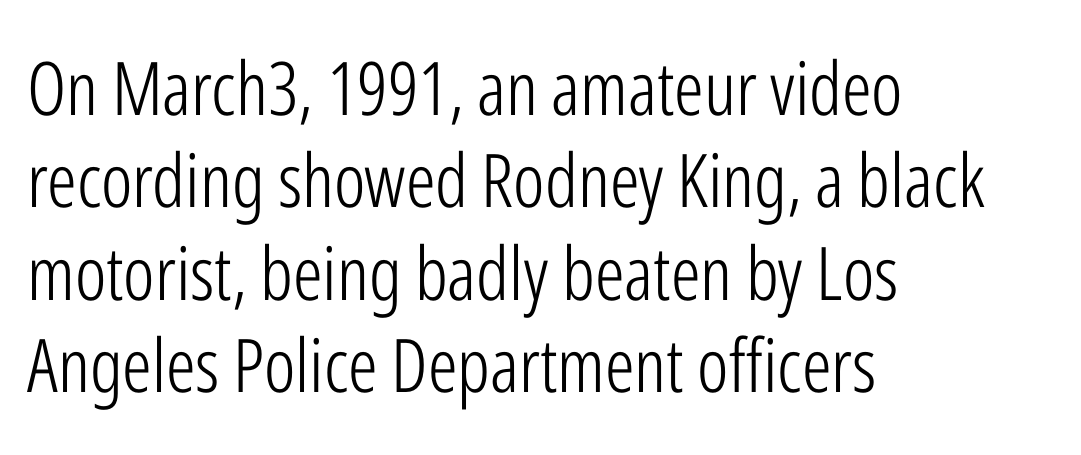
Q: Is the text bold? A: No.
Q: Is the text italic (slanted)? A: No, it is upright.
Q: Is the typeface a serif or a sans-serif typeface? A: Sans-serif.
Q: Is the text underlined? A: No.
Q: How is the paragraph aligned? A: Left-aligned.
Q: Is the spacing between letters normal or unusually wide? A: Normal.
Q: Is the spacing between lines tight, normal or loose? A: Normal.
Q: Width (condensed, normal, or wide)? A: Condensed.
Q: Stroke contrast? A: Low.
Q: x-height? A: Medium.
Q: Monospaced? A: No.
